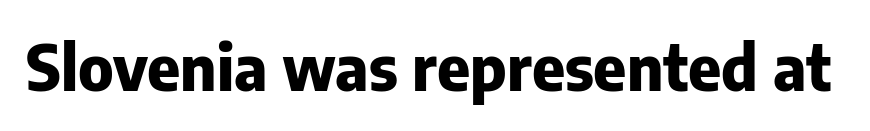
Set as a true bold cut, around the 700 mark. The typography opts for an upright posture over an oblique one. Check where the strokes stop: nothing finishes them off — pure sans. Spacing verdict: proportional, widths tailored to each character.
